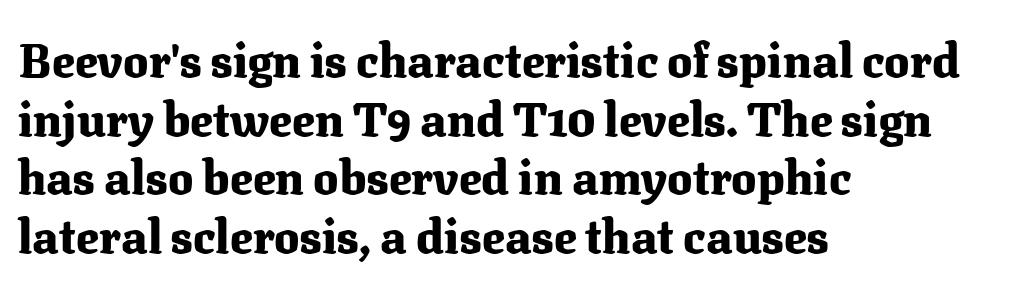
The image shows 47 px heavy serif type, upright; set left-aligned, normal line spacing (1.25x), normal letter spacing, not underlined; medium stroke contrast and a medium x-height.
